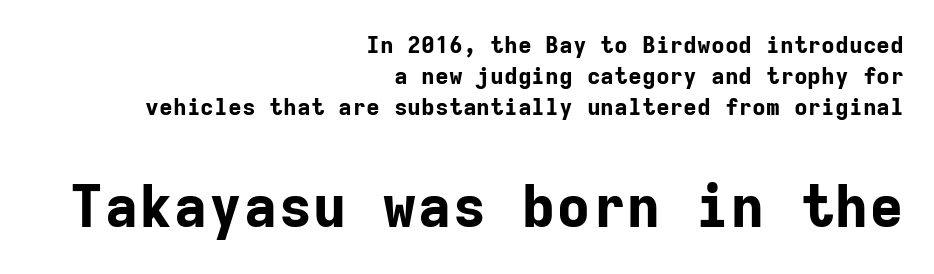
The letters stand straight up with perfectly vertical stems. Summary of weight: heavy, a full bold. Letter spacing: default. The passage shown is typeset with a sans-serif family. A student would notice the bottom passage is typeset larger than what precedes it.
